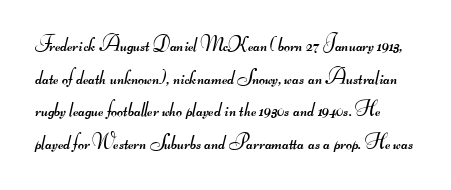
The image shows 21 px text type; set normal line spacing (1.55x), normal letter spacing, not underlined.
